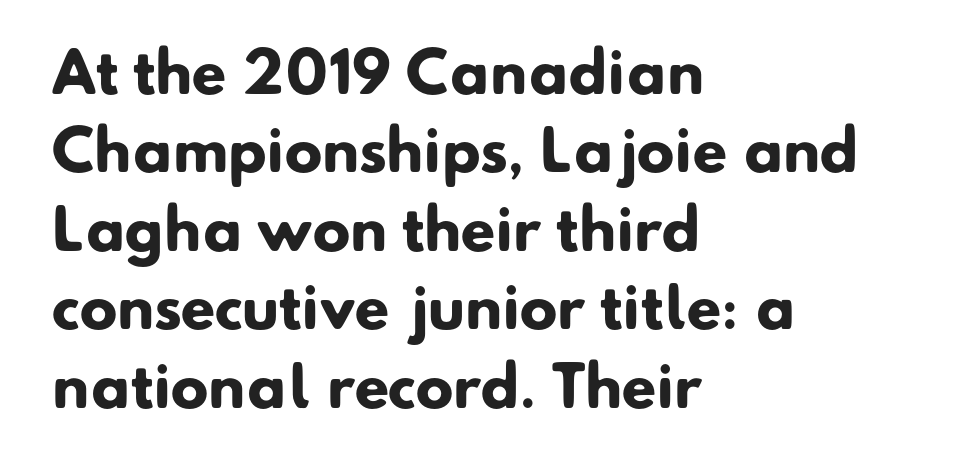
{"serif": "no", "bold": "yes", "weight": "heavy", "width": "normal", "stroke_contrast": "low", "x_height": "small", "monospaced": "no", "underline": "no", "align": "left", "line_spacing": "normal", "line_spacing_ratio": 1.4, "letter_spacing": "normal", "letter_spacing_em": 0.0, "glyph_px": 56}
